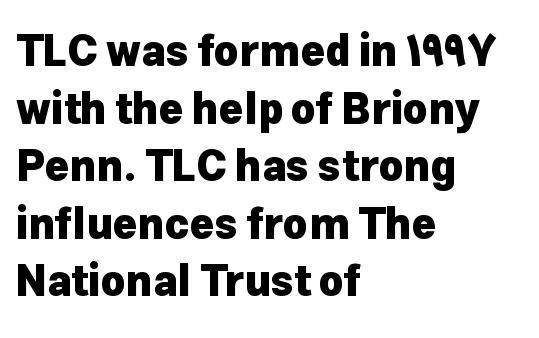
The image shows 42 px heavy sans-serif type, upright; set left-aligned, normal line spacing (1.37x), normal letter spacing, not underlined; low stroke contrast and a medium x-height.
